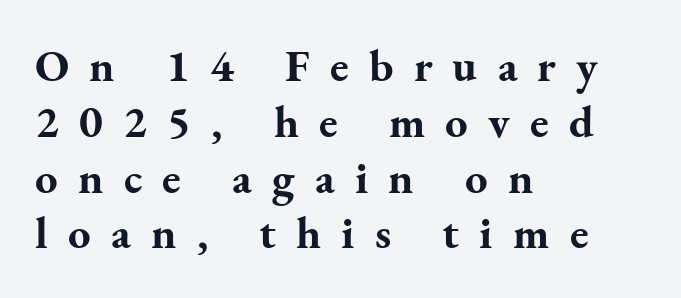
The setting favours the left margin, as ordinary paragraphs usually do. The rendering uses a bold face; every stroke is thick and dark. A typesetter would call this heavily tracked-out type. Do the letters lean? They stand straight.
